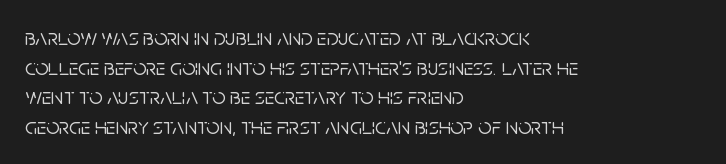
Descenders are the only things crossing below the line. A classic flush-left, rag-right setting is used for this passage. Upright lettering throughout. Quick note: interline space is typical. Letter spacing: default.
